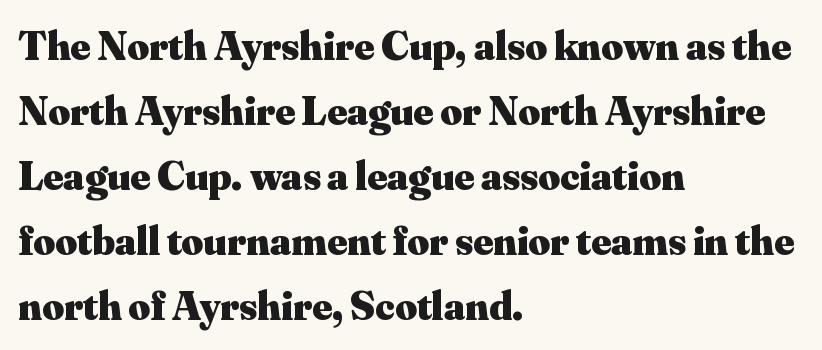
Q: Is the text bold? A: Yes.
Q: Is the text italic (slanted)? A: No, it is upright.
Q: Is the typeface a serif or a sans-serif typeface? A: Serif.
Q: Is the text underlined? A: No.
Q: How is the paragraph aligned? A: Left-aligned.
Q: Is the spacing between letters normal or unusually wide? A: Normal.
Q: Is the spacing between lines tight, normal or loose? A: Normal.
Q: Width (condensed, normal, or wide)? A: Normal.
Q: Stroke contrast? A: Medium.
Q: x-height? A: Small.
Q: Monospaced? A: No.
